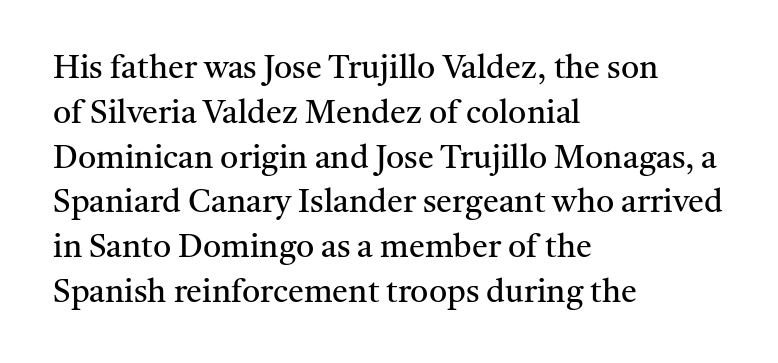
{"serif": "yes", "italic": "no", "bold": "no", "weight": "regular", "width": "normal", "stroke_contrast": "medium", "x_height": "medium", "monospaced": "no", "underline": "no", "align": "left", "line_spacing": "normal", "line_spacing_ratio": 1.4, "letter_spacing": "normal", "letter_spacing_em": 0.0, "glyph_px": 32}
